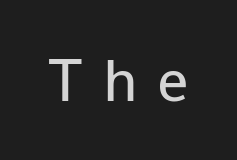
{"serif": "no", "italic": "no", "bold": "no", "weight": "regular", "width": "normal", "stroke_contrast": "low", "x_height": "medium", "monospaced": "no", "underline": "no", "letter_spacing": "wide", "letter_spacing_em": 0.32, "glyph_px": 62}
